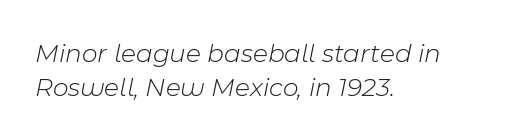
Q: Is the text bold? A: No.
Q: Is the text italic (slanted)? A: Yes, it leans right by about 11 degrees.
Q: Is the text underlined? A: No.
Q: How is the paragraph aligned? A: Left-aligned.
Q: Is the spacing between letters normal or unusually wide? A: Normal.
Q: Is the spacing between lines tight, normal or loose? A: Normal.
